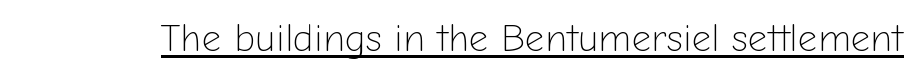
Rendered with straight, roman letterforms. Caption: face not bold, strokes unweighted. Somebody hit Ctrl+U on this one — the words are underlined. This sample uses plain, unmodified letter spacing. The face used here is proportionally spaced, like ordinary book or web type. The text was rendered using a sans face with plain stroke endings.
